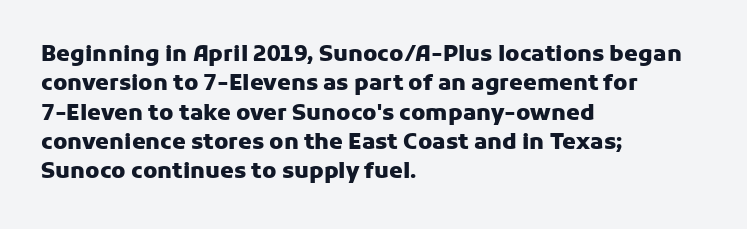
{"italic": "no", "bold": "yes", "underline": "no", "align": "left", "line_spacing": "normal", "line_spacing_ratio": 1.33, "letter_spacing": "normal", "letter_spacing_em": 0.0, "glyph_px": 22}
